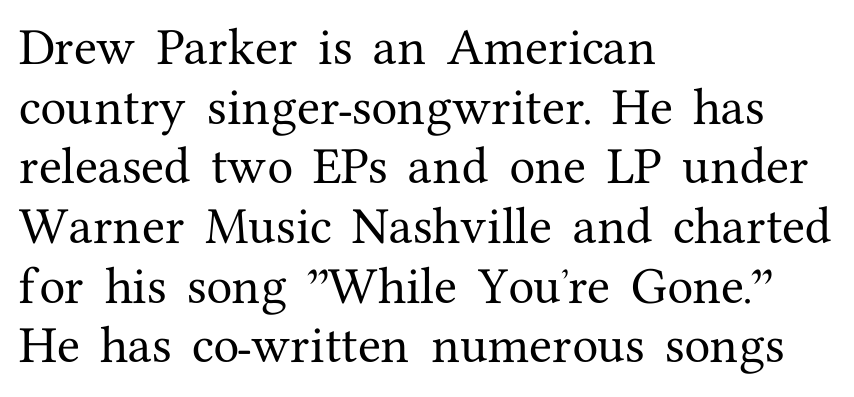
Q: Is the text italic (slanted)? A: No, it is upright.
Q: Is the typeface a serif or a sans-serif typeface? A: Serif.
Q: Is the text underlined? A: No.
Q: How is the paragraph aligned? A: Left-aligned.
Q: Is the spacing between letters normal or unusually wide? A: Normal.
Q: Is the spacing between lines tight, normal or loose? A: Normal.
Q: Width (condensed, normal, or wide)? A: Normal.
Q: Stroke contrast? A: Medium.
Q: x-height? A: Medium.
Q: Monospaced? A: No.
